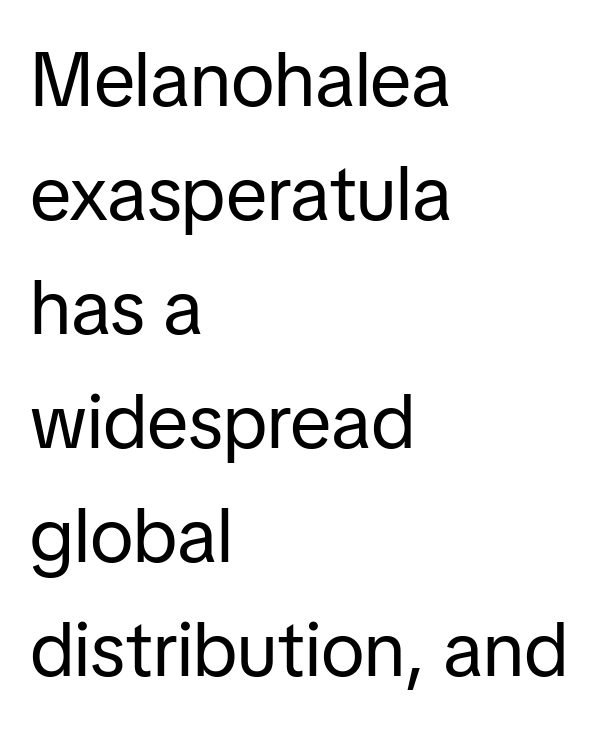
{"serif": "no", "italic": "no", "bold": "no", "weight": "regular", "width": "normal", "stroke_contrast": "low", "x_height": "medium", "monospaced": "no", "underline": "no", "align": "left", "line_spacing": "normal", "line_spacing_ratio": 1.5, "letter_spacing": "normal", "letter_spacing_em": 0.0, "glyph_px": 76}
